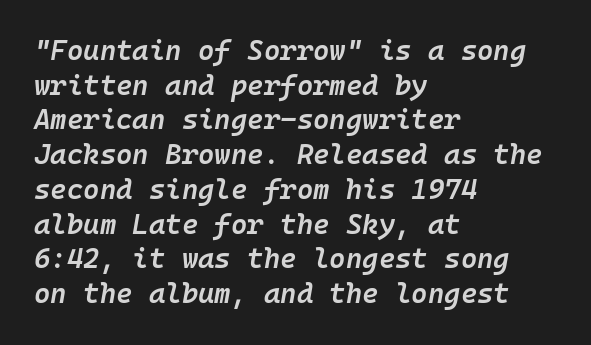
{"italic": "yes", "lean": "right", "slant_degrees": 10, "bold": "semi", "weight": "semibold", "width": "normal", "stroke_contrast": "low", "x_height": "medium", "monospaced": "yes", "underline": "no", "align": "left", "line_spacing_ratio": 1.24, "letter_spacing": "normal", "letter_spacing_em": 0.0, "glyph_px": 28}
